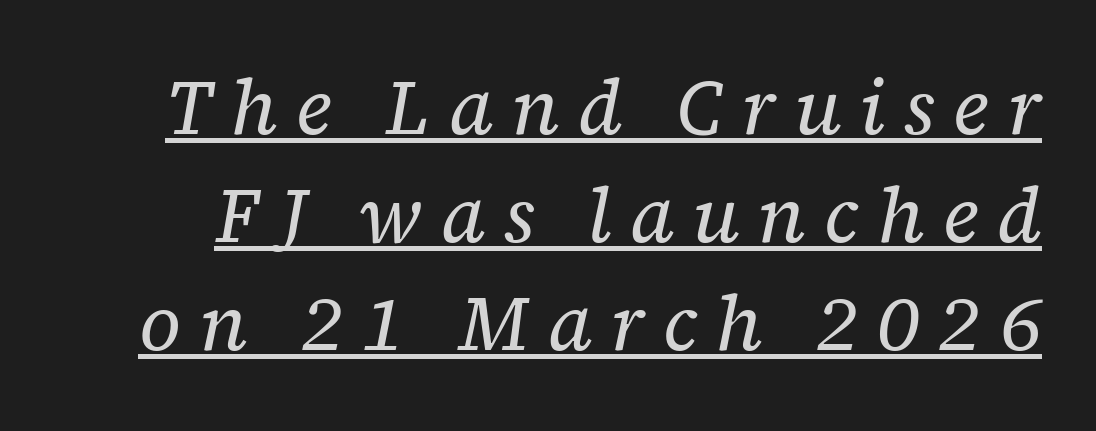
Q: Is the text bold? A: No.
Q: Is the text italic (slanted)? A: Yes, it leans right by about 12 degrees.
Q: Is the typeface a serif or a sans-serif typeface? A: Serif.
Q: Is the text underlined? A: Yes.
Q: Is the spacing between letters normal or unusually wide? A: Unusually wide.
Q: Is the spacing between lines tight, normal or loose? A: Normal.
Q: Width (condensed, normal, or wide)? A: Normal.
Q: Stroke contrast? A: Low.
Q: x-height? A: Medium.
Q: Monospaced? A: No.
